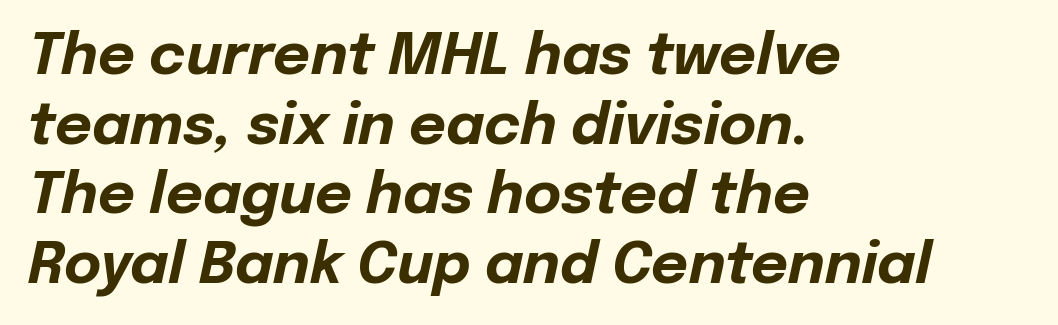
{"italic": "yes", "lean": "right", "slant_degrees": 12, "bold": "yes", "weight": "bold", "width": "normal", "stroke_contrast": "low", "x_height": "medium", "monospaced": "no", "underline": "no", "align": "left", "line_spacing_ratio": 1.22, "letter_spacing": "normal", "letter_spacing_em": 0.0, "glyph_px": 57}
